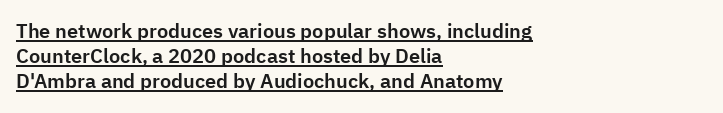
The image shows 20 px text type, upright; set left-aligned, normal line spacing (1.25x), normal letter spacing, underlined.
